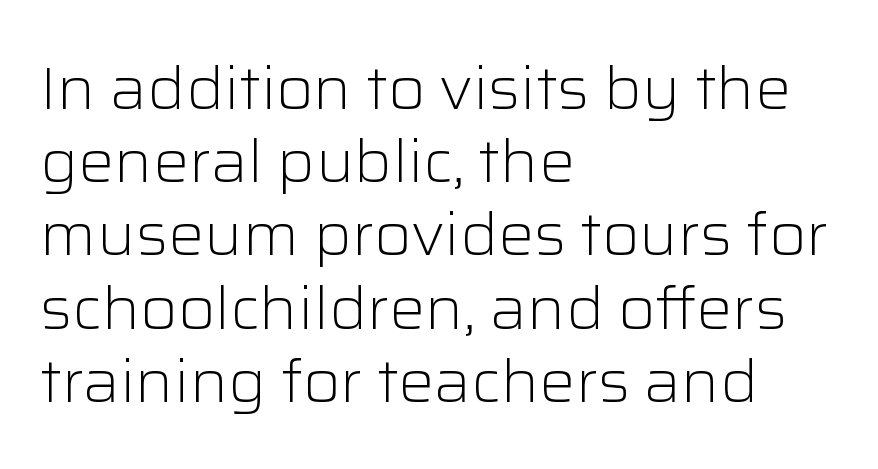
Do the characters align in a grid? No, the font is proportional. You could call the tracking neutral — neither tight nor loose. The letters carry no serifs — their stems end cleanly without finishing strokes. The typography opts for an upright posture over an oblique one. Caption: face not bold, strokes unweighted. The glyphs are unaccompanied by any horizontal stroke below them.
